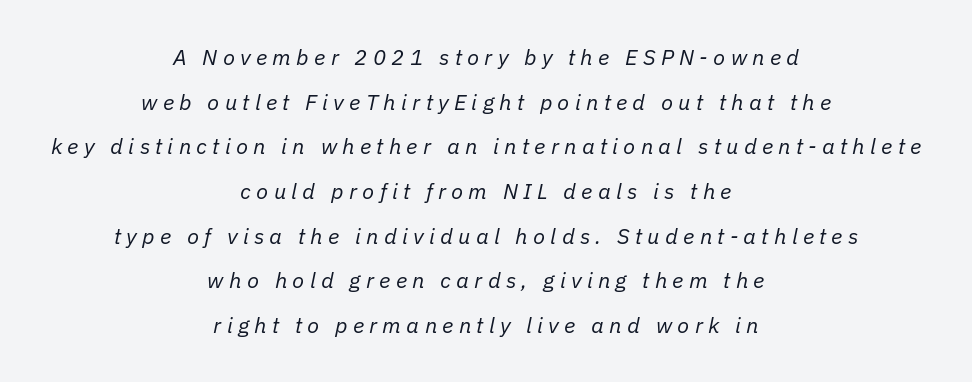
Q: Is the text bold? A: No.
Q: Is the text italic (slanted)? A: Yes, it leans right by about 11 degrees.
Q: Is the text underlined? A: No.
Q: How is the paragraph aligned? A: Centered.
Q: Is the spacing between letters normal or unusually wide? A: Unusually wide.
Q: Is the spacing between lines tight, normal or loose? A: Loose.
